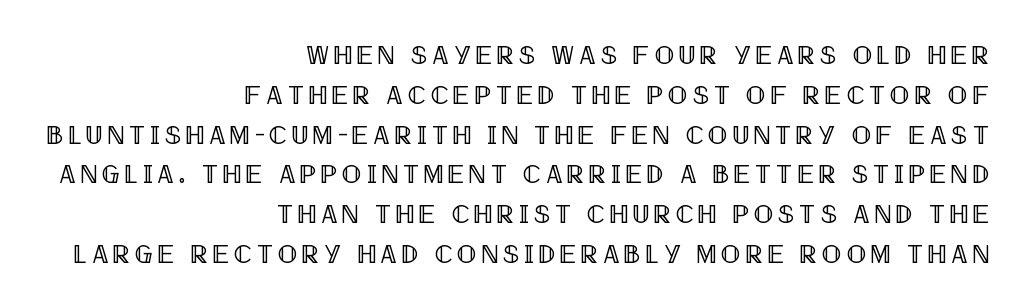
The image shows 26 px text type, upright; set right-aligned, normal line spacing (1.53x), not underlined.
